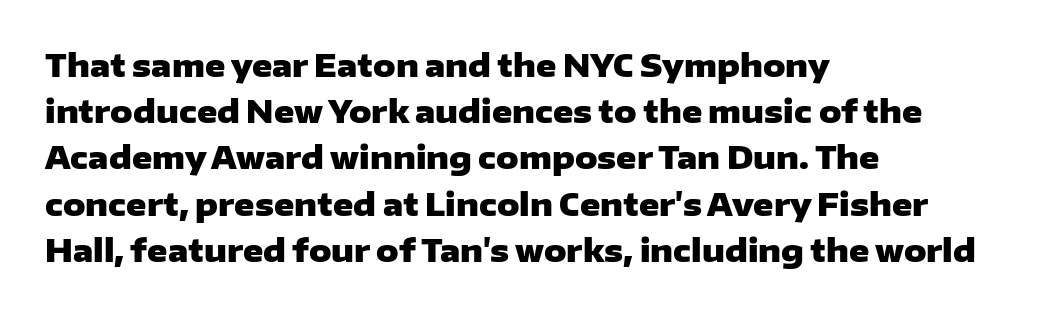
The image shows 31 px heavy, wide sans-serif type, upright; set left-aligned, normal line spacing (1.49x), normal letter spacing, not underlined; low stroke contrast and a medium x-height.
